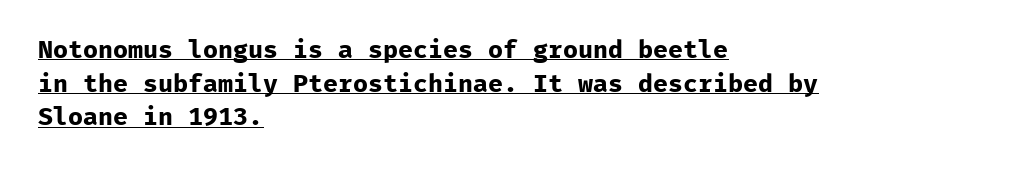
{"italic": "no", "bold": "yes", "underline": "yes", "align": "left", "line_spacing": "normal", "line_spacing_ratio": 1.35, "letter_spacing": "normal", "letter_spacing_em": 0.0, "glyph_px": 25}
